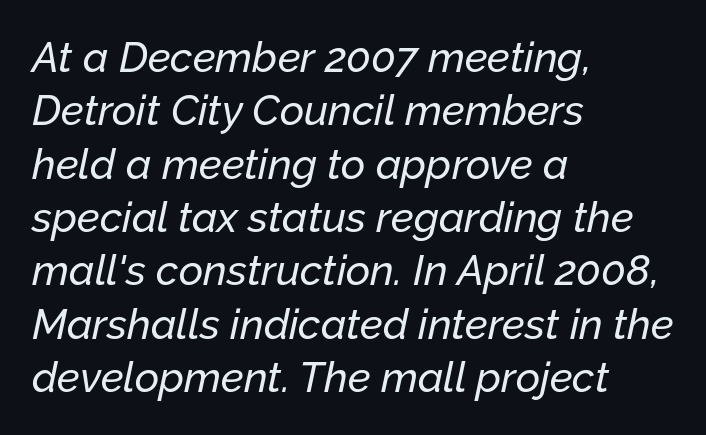
{"italic": "yes", "lean": "right", "slant_degrees": 12, "width": "normal", "stroke_contrast": "low", "x_height": "medium", "monospaced": "no", "underline": "no", "align": "left", "line_spacing": "normal", "line_spacing_ratio": 1.27, "letter_spacing": "normal", "letter_spacing_em": 0.0, "glyph_px": 42}
